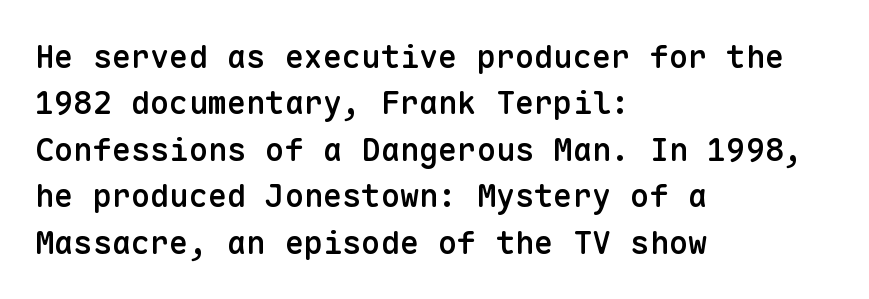
The image shows 32 px semibold sans-serif type, upright, monospaced; set left-aligned, normal line spacing (1.45x), normal letter spacing, not underlined; low stroke contrast and a medium x-height.
